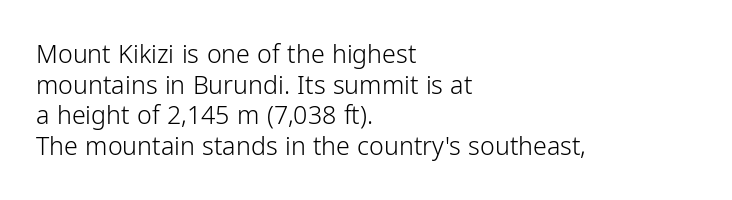
The image shows 25 px text type, upright; set left-aligned, line spacing 1.23x, normal letter spacing, not underlined.
